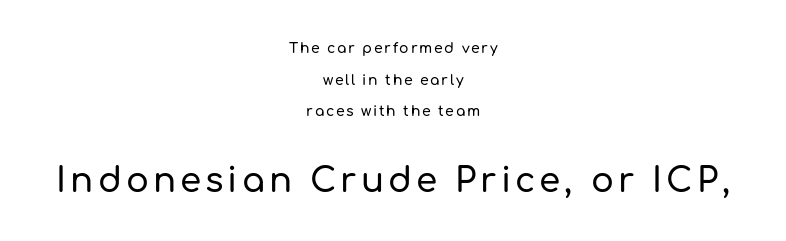
The image shows 34 px sans-serif type, upright; set centered, loose line spacing (2.26x), not underlined; the second (bottom) block is 2.43x larger; low stroke contrast and a medium x-height.
